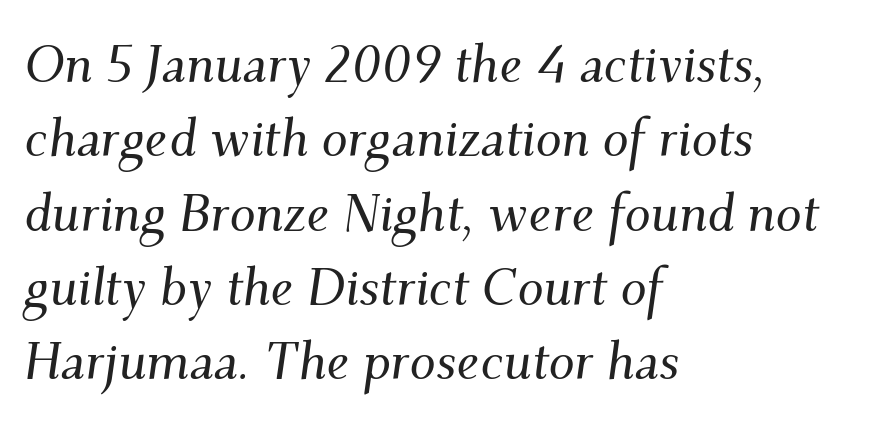
{"serif": "yes", "italic": "yes", "lean": "right", "slant_degrees": 9, "width": "normal", "stroke_contrast": "medium", "x_height": "small", "monospaced": "no", "underline": "no", "align": "left", "line_spacing": "normal", "line_spacing_ratio": 1.43, "letter_spacing": "normal", "letter_spacing_em": 0.0, "glyph_px": 52}
